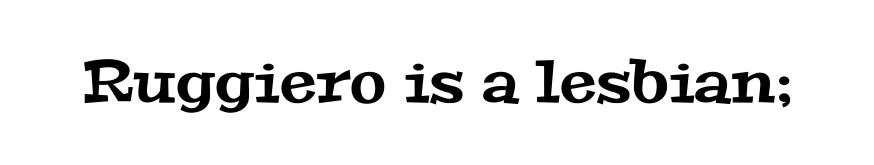
{"serif": "yes", "width": "wide", "stroke_contrast": "medium", "x_height": "medium", "monospaced": "no", "underline": "no", "letter_spacing": "normal", "letter_spacing_em": 0.0, "glyph_px": 59}
